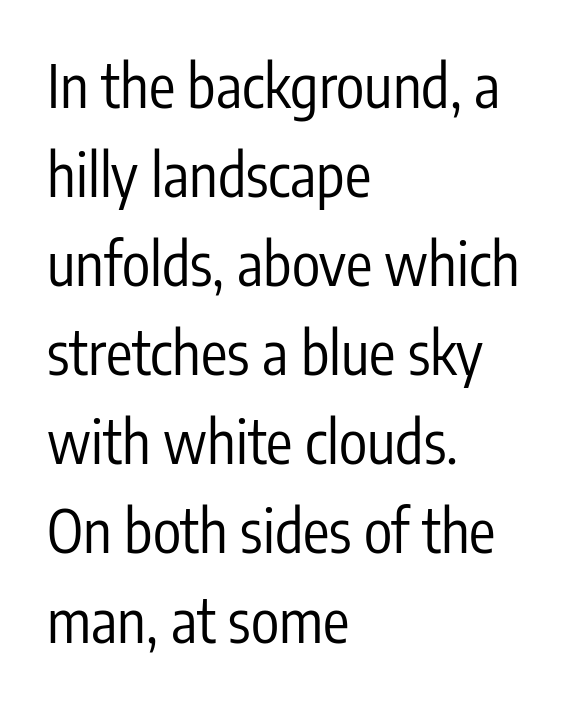
Q: Is the text bold? A: No.
Q: Is the text italic (slanted)? A: No, it is upright.
Q: Is the typeface a serif or a sans-serif typeface? A: Sans-serif.
Q: Is the text underlined? A: No.
Q: How is the paragraph aligned? A: Left-aligned.
Q: Is the spacing between letters normal or unusually wide? A: Normal.
Q: Is the spacing between lines tight, normal or loose? A: Normal.
Q: Width (condensed, normal, or wide)? A: Condensed.
Q: Stroke contrast? A: Low.
Q: x-height? A: Medium.
Q: Monospaced? A: No.
